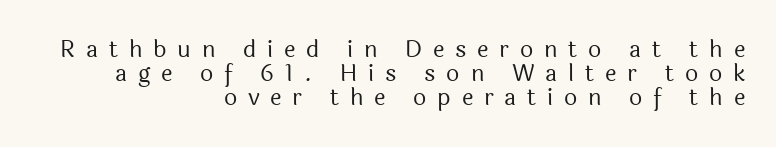
Q: Is the text bold? A: No.
Q: Is the text italic (slanted)? A: No, it is upright.
Q: Is the text underlined? A: No.
Q: How is the paragraph aligned? A: Right-aligned.
Q: Is the spacing between letters normal or unusually wide? A: Unusually wide.
Q: Is the spacing between lines tight, normal or loose? A: Tight.
